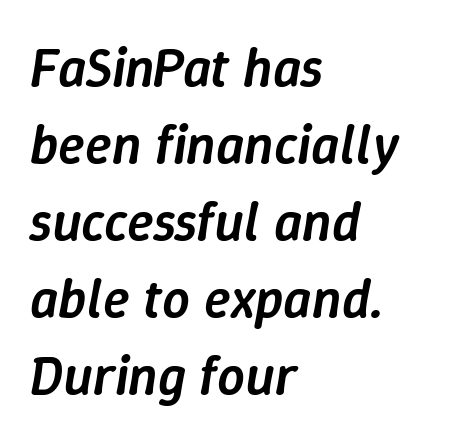
Q: Is the text bold? A: Semi-bold.
Q: Is the text italic (slanted)? A: Yes, it leans right by about 9 degrees.
Q: Is the text underlined? A: No.
Q: How is the paragraph aligned? A: Left-aligned.
Q: Is the spacing between letters normal or unusually wide? A: Normal.
Q: Is the spacing between lines tight, normal or loose? A: Normal.
Q: Width (condensed, normal, or wide)? A: Normal.
Q: Stroke contrast? A: Low.
Q: x-height? A: Medium.
Q: Monospaced? A: No.
